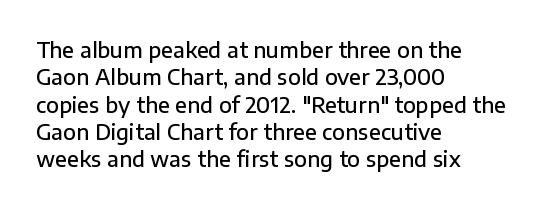
{"italic": "no", "bold": "semi", "underline": "no", "align": "left", "line_spacing": "normal", "line_spacing_ratio": 1.3, "letter_spacing": "normal", "letter_spacing_em": 0.0, "glyph_px": 21}
